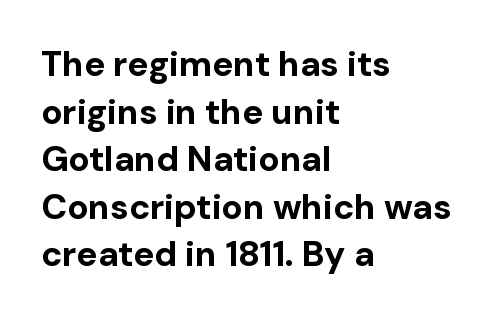
Q: Is the text bold? A: Yes.
Q: Is the text italic (slanted)? A: No, it is upright.
Q: Is the typeface a serif or a sans-serif typeface? A: Sans-serif.
Q: Is the text underlined? A: No.
Q: How is the paragraph aligned? A: Left-aligned.
Q: Is the spacing between letters normal or unusually wide? A: Normal.
Q: Is the spacing between lines tight, normal or loose? A: Normal.
Q: Width (condensed, normal, or wide)? A: Normal.
Q: Stroke contrast? A: Low.
Q: x-height? A: Medium.
Q: Monospaced? A: No.
